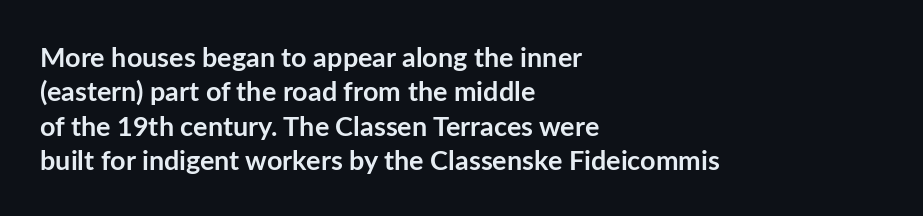
A typesetter would mark this as roman, not italic. Does the copy run flush right? No — it runs flush left. These words are printed bold, with thick strokes throughout. Successive baselines arrive at the customary interval. Caption: standard tracking, unaltered.
